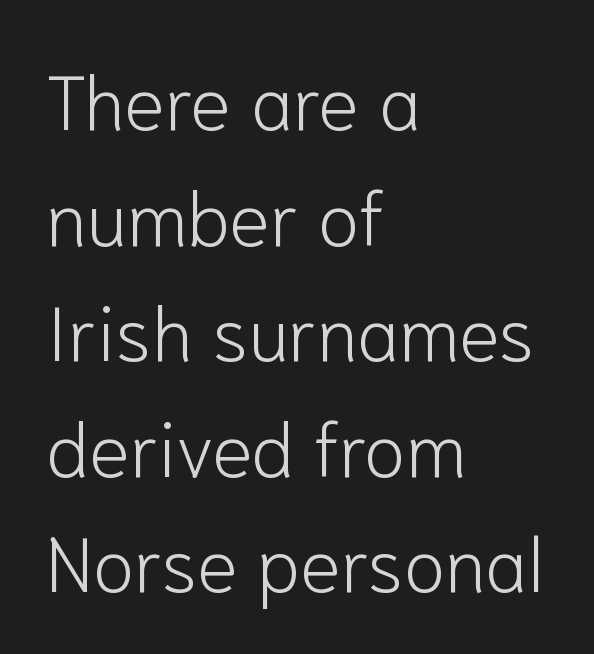
The image shows 76 px light sans-serif type, upright; set left-aligned, normal line spacing (1.52x), normal letter spacing, not underlined; low stroke contrast and a medium x-height.
